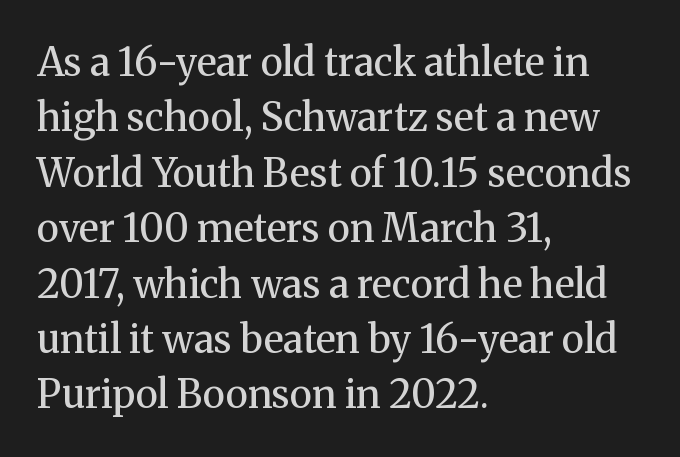
Q: Is the text bold? A: No.
Q: Is the text italic (slanted)? A: No, it is upright.
Q: Is the typeface a serif or a sans-serif typeface? A: Serif.
Q: Is the text underlined? A: No.
Q: How is the paragraph aligned? A: Left-aligned.
Q: Is the spacing between letters normal or unusually wide? A: Normal.
Q: Is the spacing between lines tight, normal or loose? A: Normal.
Q: Width (condensed, normal, or wide)? A: Normal.
Q: Stroke contrast? A: Medium.
Q: x-height? A: Medium.
Q: Monospaced? A: No.
